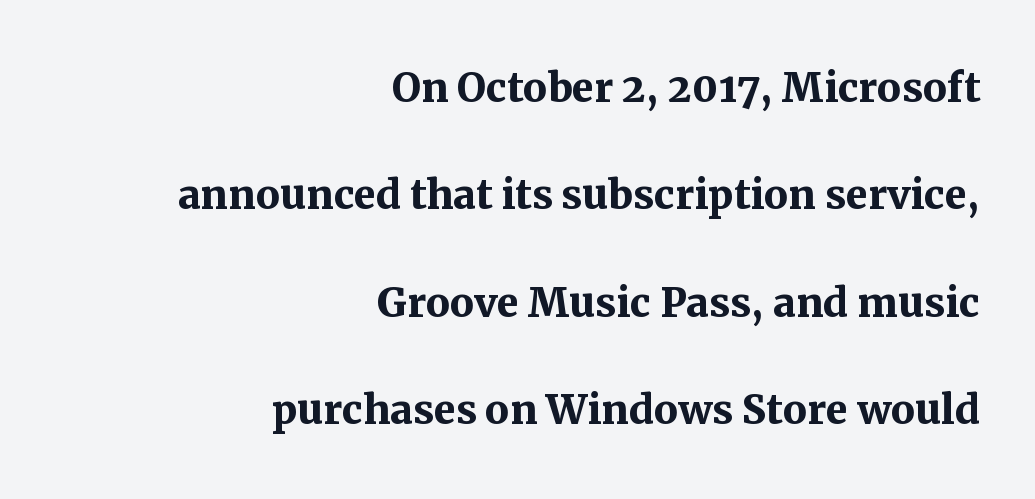
The image shows 54 px semibold serif type, upright; set right-aligned, loose line spacing (1.99x), normal letter spacing, not underlined; medium stroke contrast and a medium x-height.
